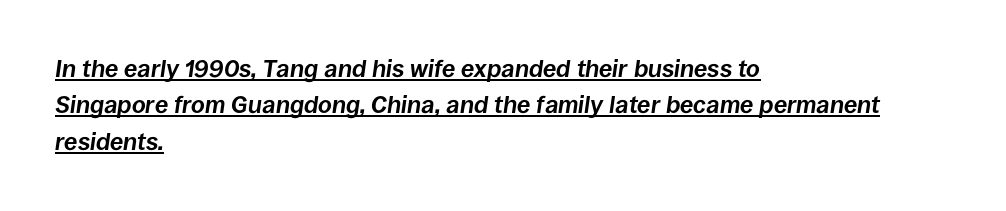
The image shows 24 px bold type, italic (leaning right); set left-aligned, normal line spacing (1.52x), normal letter spacing, underlined.
